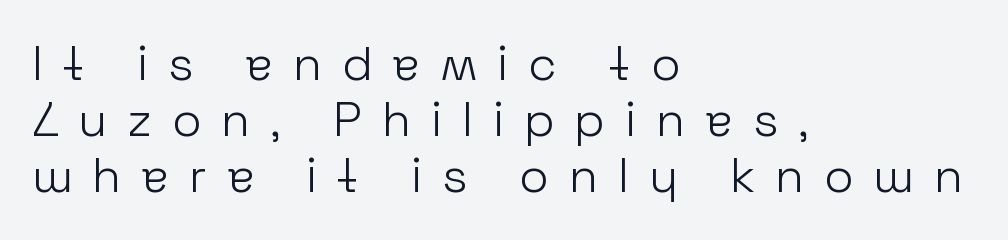
The image shows 48 px light sans-serif type, upright; set left-aligned, line spacing 1.17x, unusually wide letter spacing (+0.41 em), not underlined; low stroke contrast and a medium x-height.
